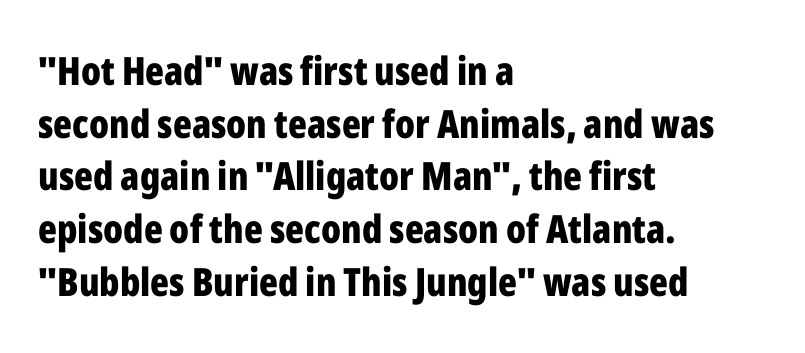
{"serif": "no", "italic": "no", "bold": "yes", "weight": "bold", "width": "condensed", "stroke_contrast": "low", "x_height": "medium", "monospaced": "no", "underline": "no", "align": "left", "line_spacing": "normal", "line_spacing_ratio": 1.35, "letter_spacing": "normal", "letter_spacing_em": 0.0, "glyph_px": 39}
